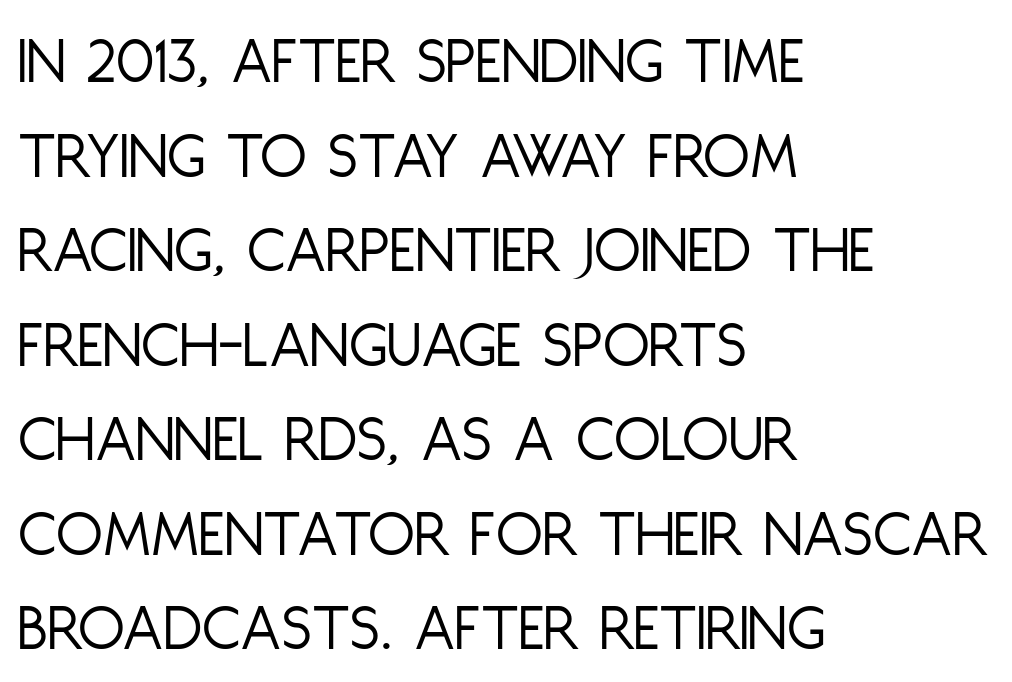
The image shows 68 px light, condensed sans-serif type, upright; set left-aligned, normal line spacing (1.39x), normal letter spacing, not underlined; low stroke contrast and a large x-height.
